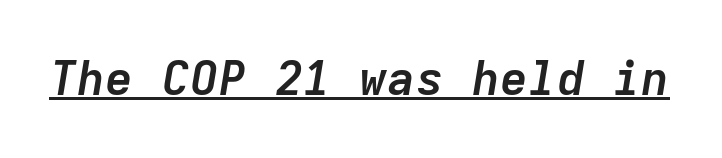
Q: Is the text bold? A: Yes.
Q: Is the text italic (slanted)? A: Yes, it leans right by about 9 degrees.
Q: Is the text underlined? A: Yes.
Q: Is the spacing between letters normal or unusually wide? A: Normal.
Q: Width (condensed, normal, or wide)? A: Normal.
Q: Stroke contrast? A: Low.
Q: x-height? A: Medium.
Q: Monospaced? A: Yes.
